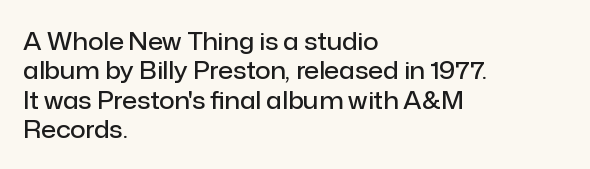
This rendering leaves character spacing at its baseline value. The gap between lines stays unmarked. Characters remain perfectly vertical along every line. The compositor pushed each line to the left boundary.
